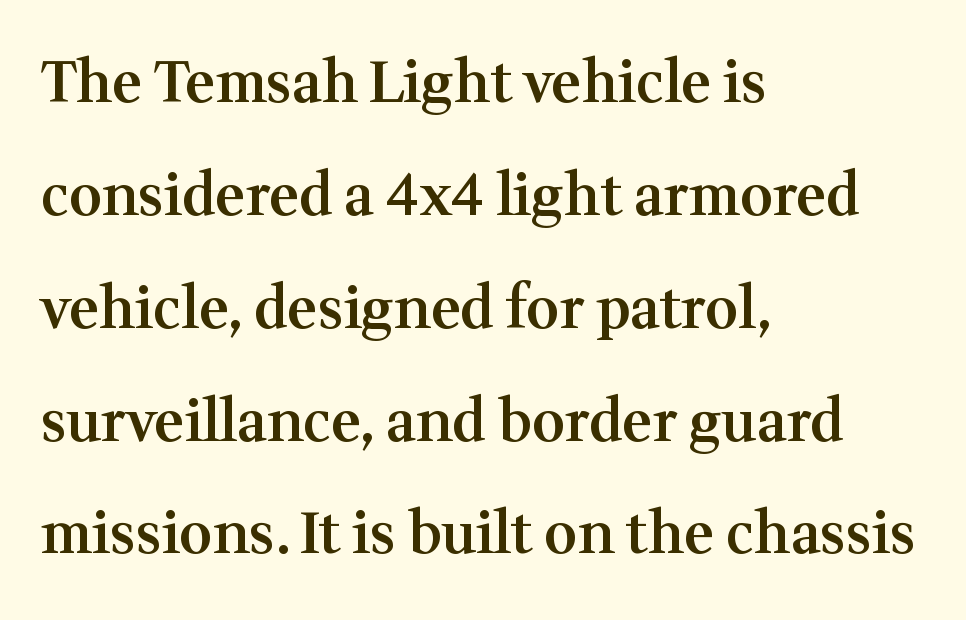
{"serif": "yes", "italic": "no", "bold": "semi", "weight": "semibold", "width": "normal", "stroke_contrast": "medium", "x_height": "medium", "monospaced": "no", "underline": "no", "align": "left", "line_spacing": "loose", "line_spacing_ratio": 1.98, "letter_spacing": "normal", "letter_spacing_em": 0.0, "glyph_px": 57}
